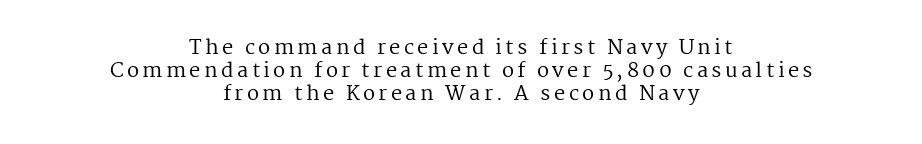
Q: Is the text bold? A: No.
Q: Is the text italic (slanted)? A: No, it is upright.
Q: Is the text underlined? A: No.
Q: How is the paragraph aligned? A: Centered.
